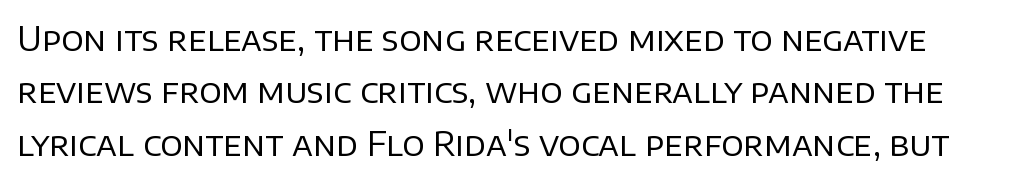
Q: Is the text bold? A: No.
Q: Is the text italic (slanted)? A: No, it is upright.
Q: Is the typeface a serif or a sans-serif typeface? A: Sans-serif.
Q: Is the text underlined? A: No.
Q: Is the spacing between letters normal or unusually wide? A: Normal.
Q: Is the spacing between lines tight, normal or loose? A: Normal.
Q: Width (condensed, normal, or wide)? A: Normal.
Q: Stroke contrast? A: Low.
Q: x-height? A: Large.
Q: Monospaced? A: No.
